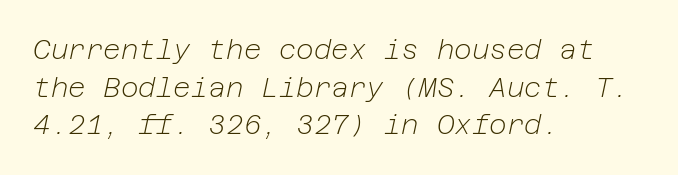
If you drew a ruler down the left edge, every line would touch it. Designer's note — italics engaged. The specimen omits any rule beneath the text block's lines. Students, observe: this is what conventionally led text looks like. Compared with a typical body face, this is equally light or lighter still.
